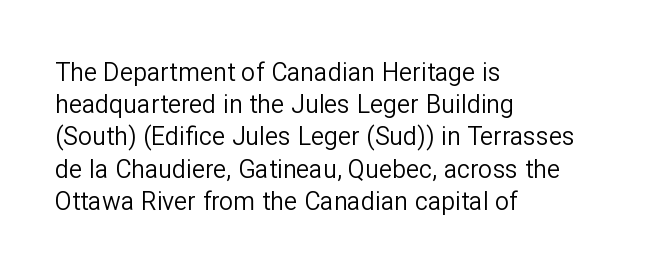
The image shows 25 px text type, upright; set left-aligned, normal line spacing (1.29x), normal letter spacing, not underlined.
